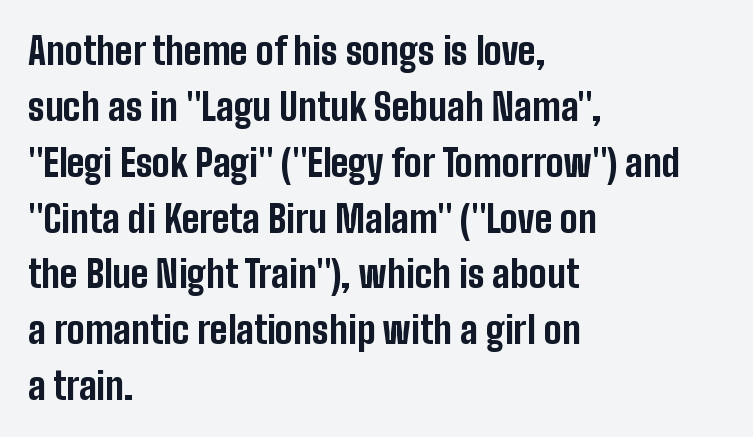
This is the regular roman posture of the typeface. Inter-character spacing is left at the font's built-in metrics. Character widths vary here, with narrow letters taking less room than wide ones. The passage is arranged the way most books set body copy — flush left.
